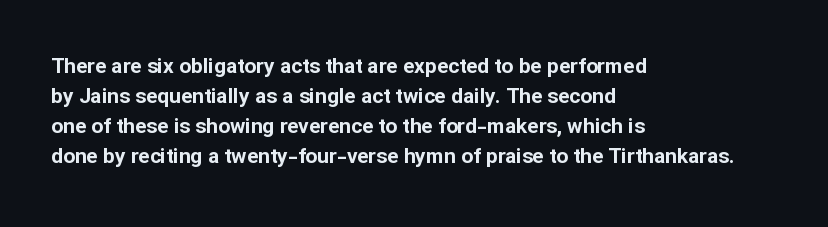
The image shows 21 px bold type, upright; set left-aligned, normal line spacing (1.43x), normal letter spacing, not underlined.
